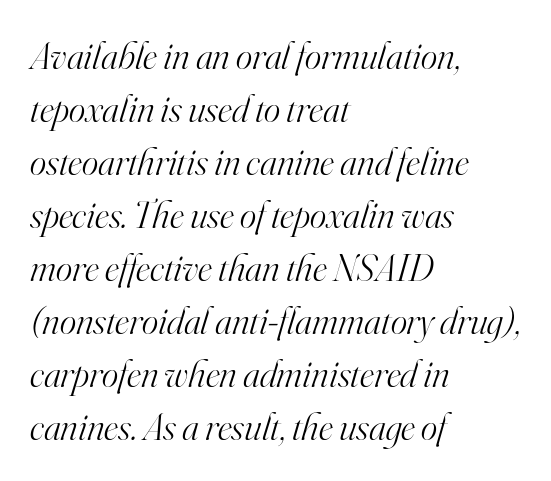
Type without underlining. Quick note: interline space is typical. I'd call this a serif setting — the letters wear small feet. The font sits on the lighter half of the weight spectrum, regular included.
